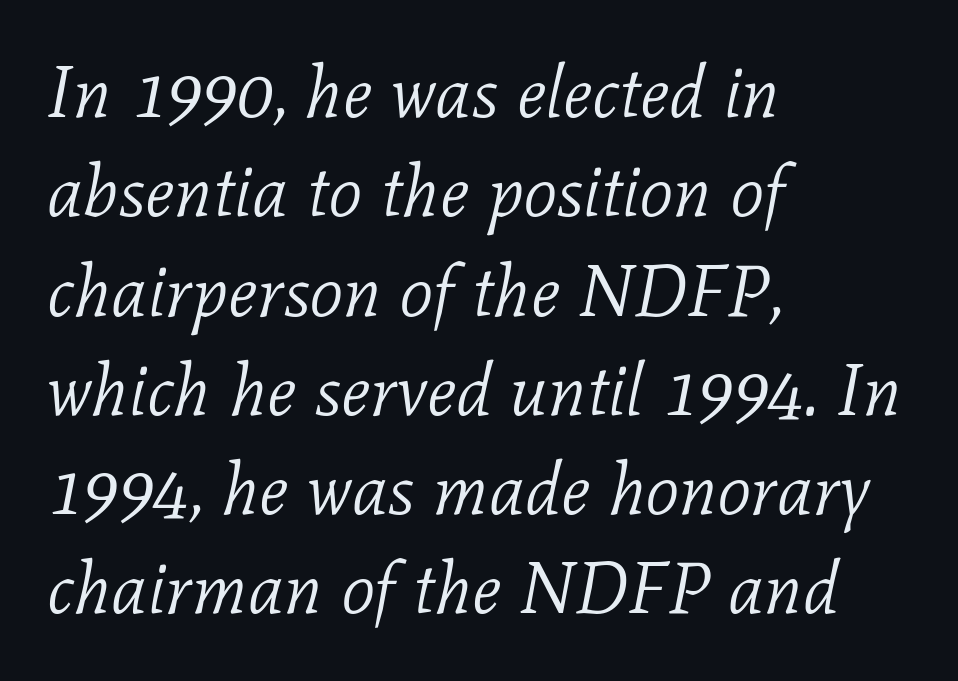
The rendering uses a moderate line-height, typical for paragraphs. The axis of the letterforms is tilted away from vertical. The specimen omits any rule beneath the text block's lines. A typesetter would call this proportional, since set widths differ per character. The horizontal fit of the characters is conventional and even. Yep, those are serifs on the letters.
